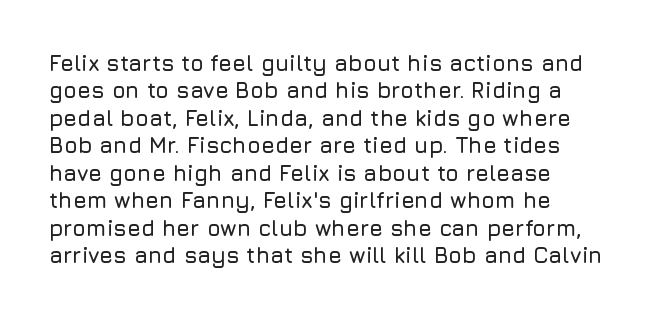
The image shows 22 px text type, upright; set normal line spacing (1.25x), normal letter spacing, not underlined.
